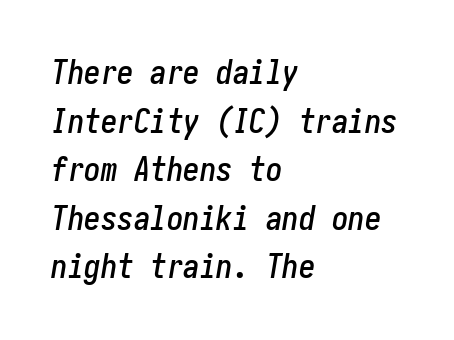
{"italic": "yes", "lean": "right", "slant_degrees": 10, "width": "condensed", "stroke_contrast": "low", "x_height": "medium", "underline": "no", "align": "left", "line_spacing": "normal", "line_spacing_ratio": 1.47, "letter_spacing": "normal", "letter_spacing_em": 0.0, "glyph_px": 33}
